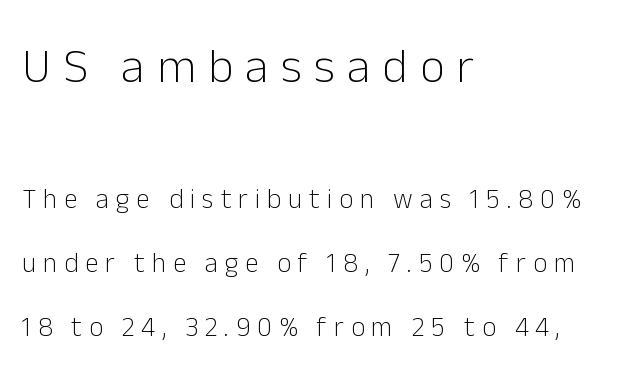
{"serif": "no", "italic": "no", "bold": "no", "weight": "light", "width": "normal", "stroke_contrast": "low", "x_height": "medium", "monospaced": "no", "underline": "no", "align": "left", "line_spacing": "loose", "line_spacing_ratio": 2.37, "letter_spacing": "wide", "letter_spacing_em": 0.26, "larger_block": "first", "size_ratio": 1.78, "glyph_px": 48}
